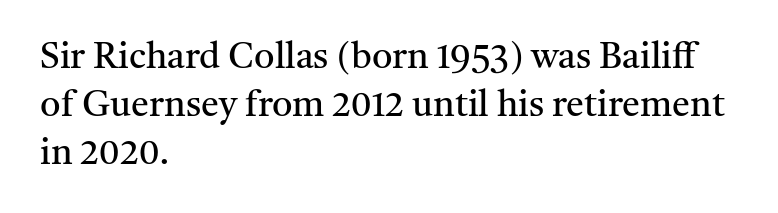
{"serif": "yes", "italic": "no", "bold": "no", "weight": "regular", "width": "normal", "stroke_contrast": "medium", "x_height": "medium", "monospaced": "no", "underline": "no", "align": "left", "line_spacing": "normal", "line_spacing_ratio": 1.33, "letter_spacing": "normal", "letter_spacing_em": 0.0, "glyph_px": 36}
